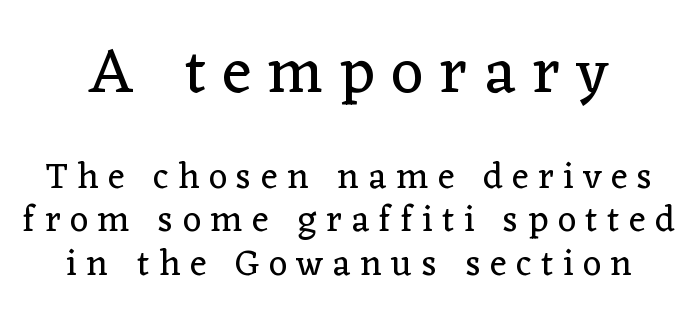
{"serif": "yes", "italic": "no", "bold": "no", "weight": "regular", "width": "normal", "stroke_contrast": "low", "x_height": "medium", "monospaced": "no", "underline": "no", "line_spacing_ratio": 1.21, "letter_spacing": "wide", "letter_spacing_em": 0.27, "larger_block": "first", "size_ratio": 1.75, "glyph_px": 63}
